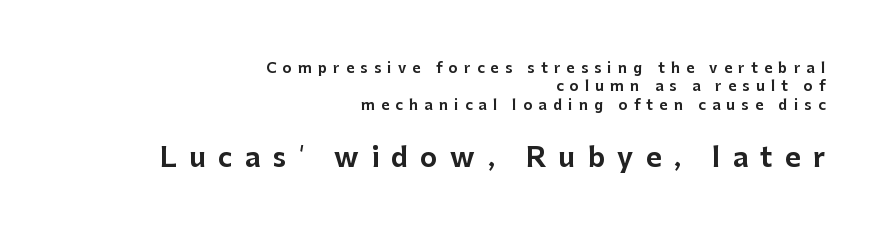
The lines sit at an ordinary, default distance from one another. The passage shown is not underscored anywhere. Scale increases going downward across the two blocks. Caption: multi-line text, flush right, ragged left.
